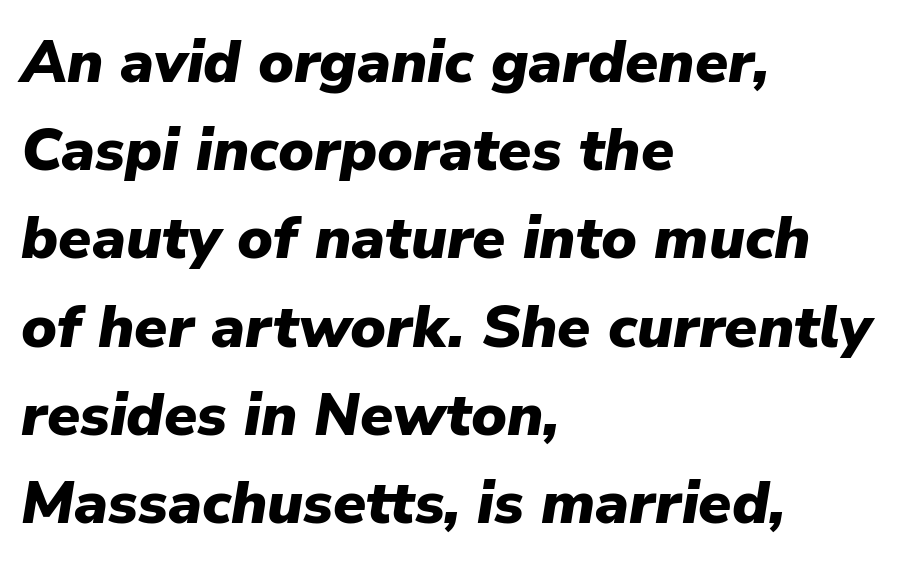
The image shows 60 px heavy type, italic (leaning right); set left-aligned, normal line spacing (1.47x), normal letter spacing, not underlined; low stroke contrast and a medium x-height.
